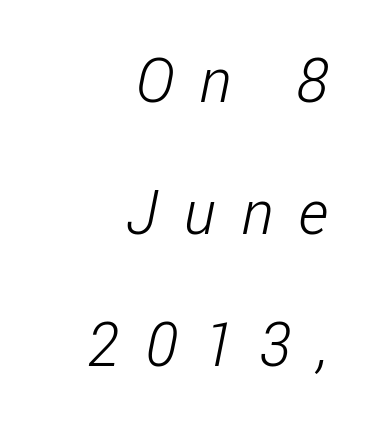
Counters stay open thanks to moderate or lighter strokes. The face used here is rendered with a markedly widened letterfit. In CSS terms this would be text-align: right. Note: no serifs on the glyphs.
